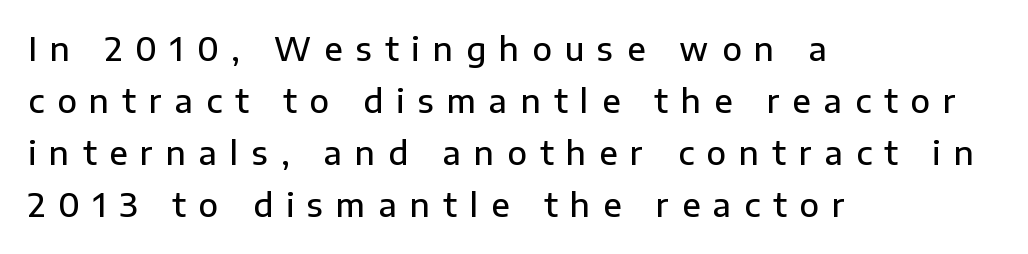
Font category for this specimen: sans-serif. The letters stand straight up with perfectly vertical stems. Looks like regular typesetting: each glyph gets only the width it needs. Its strokes are somewhat broadened, the hallmark of semibold type. Leftover space on each line is placed entirely after the last word. Honestly, the letter spacing is so wide it's the main thing you notice.
